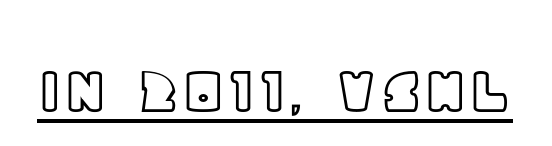
Nobody touched the tracking dial on this one. A typesetter would call this proportional, since set widths differ per character. The specimen includes a rule beneath the text block's lines. The type sits square on the baseline with zero lean.
